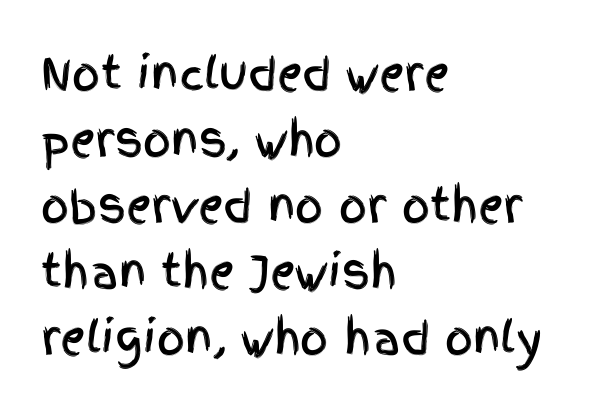
{"serif": "no", "italic": "no", "width": "condensed", "x_height": "large", "monospaced": "no", "underline": "no", "align": "left", "line_spacing": "normal", "line_spacing_ratio": 1.5, "letter_spacing": "normal", "letter_spacing_em": 0.0, "glyph_px": 44}
